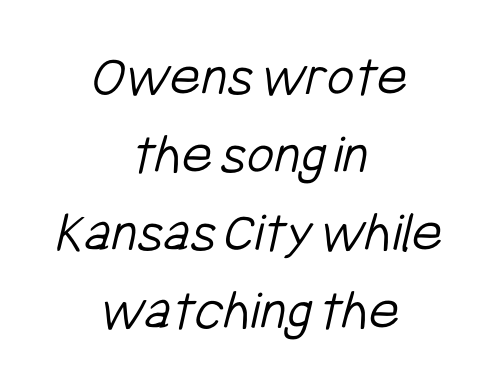
{"serif": "no", "bold": "no", "weight": "light", "width": "condensed", "stroke_contrast": "low", "x_height": "medium", "monospaced": "no", "underline": "no", "align": "center", "line_spacing": "normal", "line_spacing_ratio": 1.32, "letter_spacing": "normal", "letter_spacing_em": 0.0, "glyph_px": 59}
